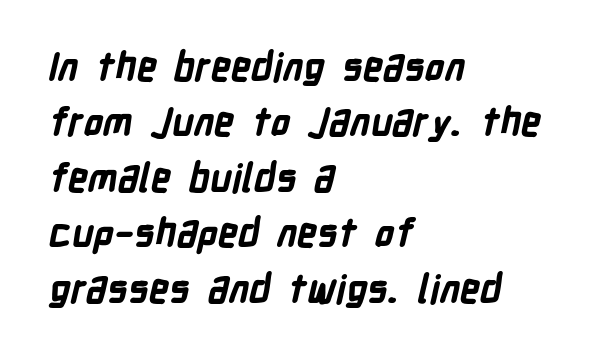
{"serif": "no", "bold": "yes", "weight": "bold", "width": "condensed", "stroke_contrast": "low", "x_height": "medium", "monospaced": "no", "underline": "no", "align": "left", "line_spacing": "normal", "line_spacing_ratio": 1.42, "letter_spacing": "normal", "letter_spacing_em": 0.0, "glyph_px": 39}
